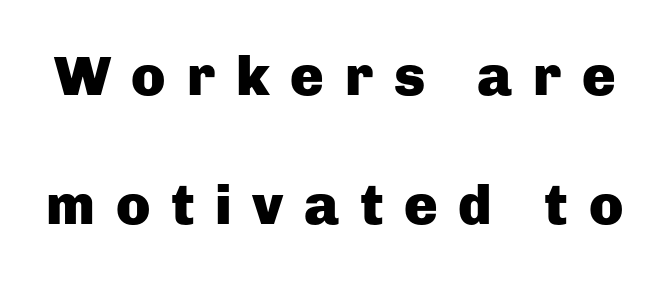
{"serif": "no", "italic": "no", "bold": "yes", "weight": "heavy", "width": "normal", "stroke_contrast": "low", "x_height": "medium", "monospaced": "no", "underline": "no", "line_spacing": "loose", "line_spacing_ratio": 2.31, "letter_spacing": "wide", "letter_spacing_em": 0.37, "glyph_px": 56}
